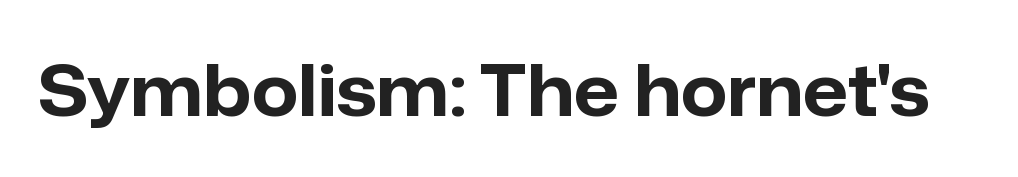
The image shows 71 px bold sans-serif type, upright; set normal letter spacing, not underlined; low stroke contrast and a medium x-height.
